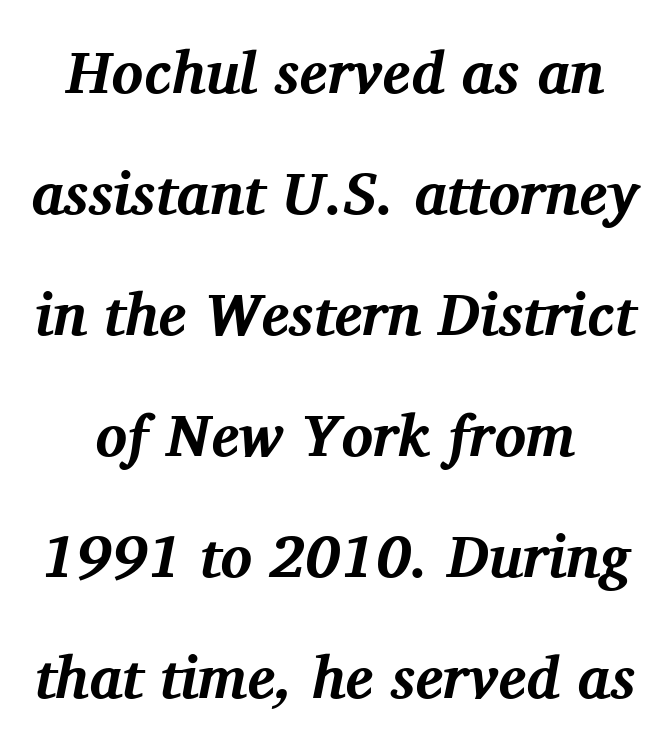
The image shows 59 px bold serif type, italic (leaning right); set loose line spacing (2.05x), normal letter spacing, not underlined; medium stroke contrast and a medium x-height.
